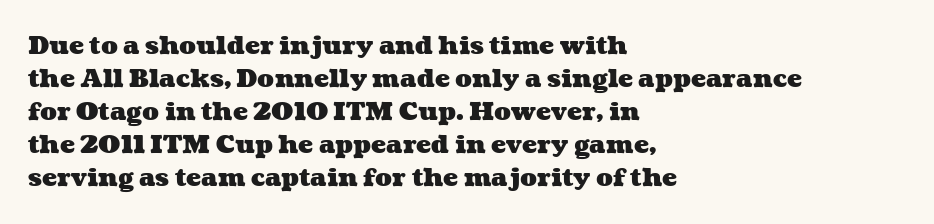
Q: Is the text bold? A: Yes.
Q: Is the text underlined? A: No.
Q: How is the paragraph aligned? A: Left-aligned.
Q: Is the spacing between letters normal or unusually wide? A: Normal.
Q: Is the spacing between lines tight, normal or loose? A: Normal.
